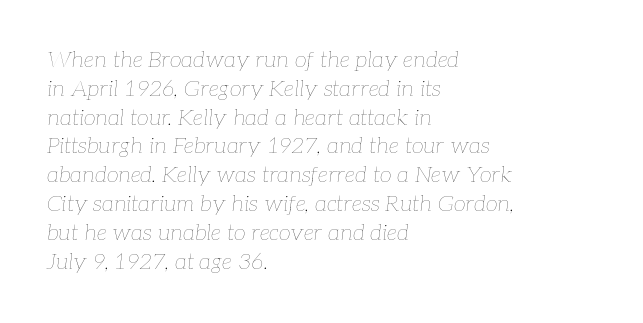
Q: Is the text bold? A: No.
Q: Is the text italic (slanted)? A: Yes, it leans right by about 7 degrees.
Q: Is the text underlined? A: No.
Q: How is the paragraph aligned? A: Left-aligned.
Q: Is the spacing between letters normal or unusually wide? A: Normal.
Q: Is the spacing between lines tight, normal or loose? A: Normal.
